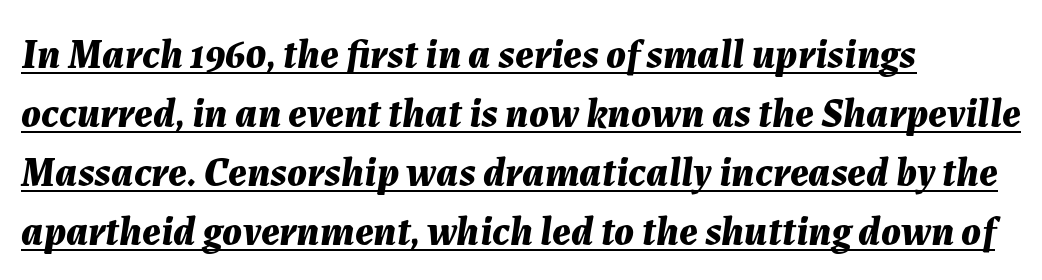
Q: Is the text bold? A: Yes.
Q: Is the text italic (slanted)? A: Yes, it leans right by about 7 degrees.
Q: Is the text underlined? A: Yes.
Q: How is the paragraph aligned? A: Left-aligned.
Q: Is the spacing between letters normal or unusually wide? A: Normal.
Q: Is the spacing between lines tight, normal or loose? A: Normal.
Q: Width (condensed, normal, or wide)? A: Normal.
Q: Stroke contrast? A: Medium.
Q: x-height? A: Medium.
Q: Monospaced? A: No.
